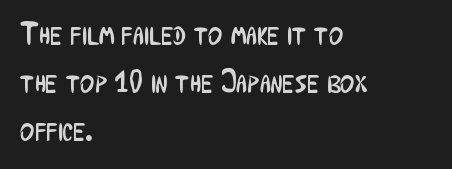
The image shows 31 px regular-weight, condensed sans-serif type, upright; set left-aligned, normal line spacing (1.55x), normal letter spacing, not underlined; low stroke contrast and a medium x-height.
